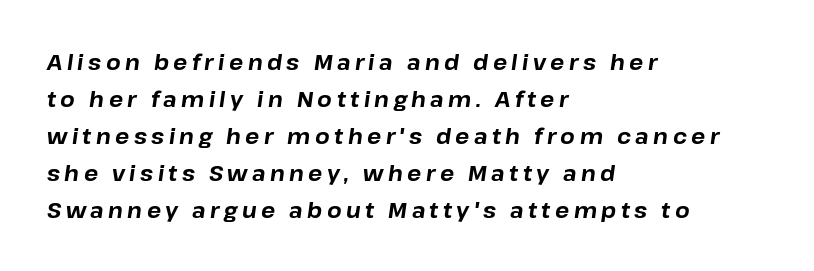
The image shows 21 px bold type, italic (leaning right); set left-aligned, line spacing 1.76x, unusually wide letter spacing (+0.21 em), not underlined.
